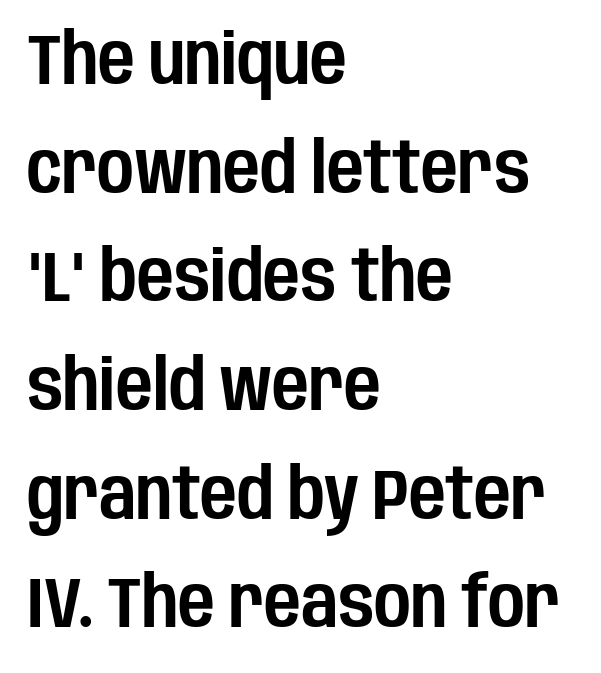
Q: Is the text italic (slanted)? A: No, it is upright.
Q: Is the typeface a serif or a sans-serif typeface? A: Sans-serif.
Q: Is the text underlined? A: No.
Q: How is the paragraph aligned? A: Left-aligned.
Q: Is the spacing between letters normal or unusually wide? A: Normal.
Q: Is the spacing between lines tight, normal or loose? A: Normal.
Q: Width (condensed, normal, or wide)? A: Condensed.
Q: Stroke contrast? A: Low.
Q: x-height? A: Large.
Q: Monospaced? A: No.
